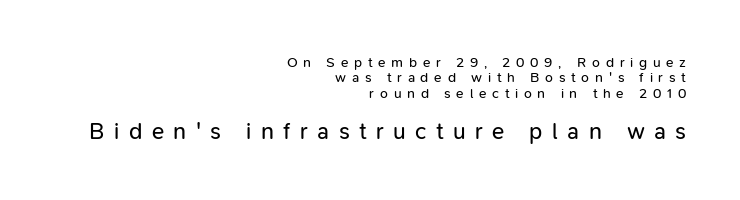
Q: Is the text bold? A: No.
Q: Is the text italic (slanted)? A: No, it is upright.
Q: Is the text underlined? A: No.
Q: How is the paragraph aligned? A: Right-aligned.
Q: Is the spacing between letters normal or unusually wide? A: Unusually wide.
Q: Is the spacing between lines tight, normal or loose? A: Tight.
Q: Which block of text is set in a larger size, the first (top) or the second (bottom)? A: The second (bottom) one.
